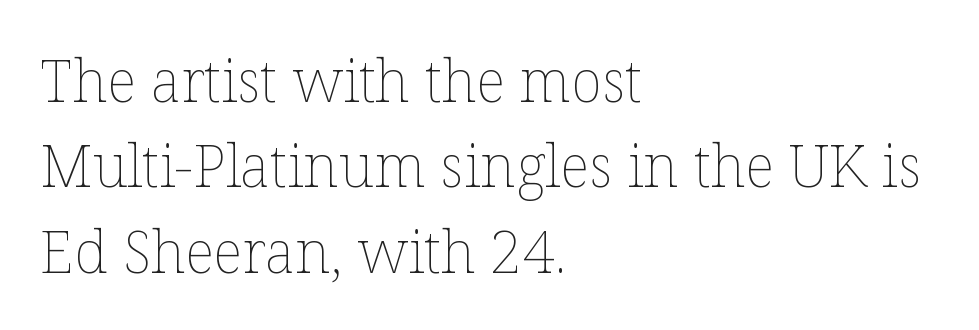
The image shows 58 px thin type, upright; set left-aligned, normal line spacing (1.47x), normal letter spacing, not underlined; low stroke contrast and a medium x-height.
